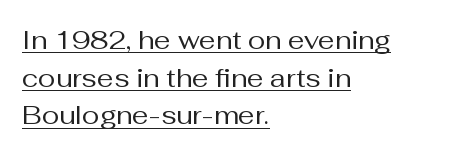
{"italic": "no", "bold": "no", "underline": "yes", "align": "left", "line_spacing": "normal", "line_spacing_ratio": 1.45, "letter_spacing": "normal", "letter_spacing_em": 0.0, "glyph_px": 26}
